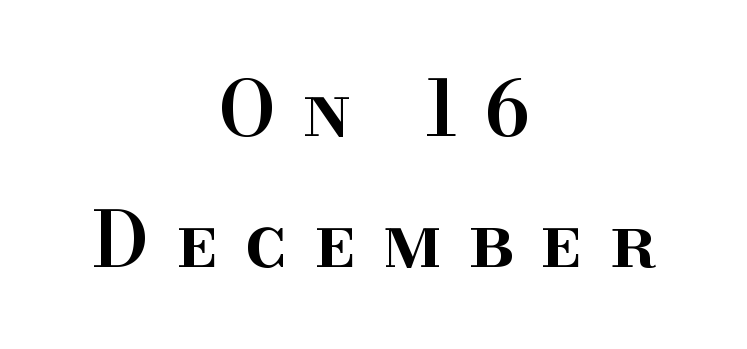
The image shows 76 px semibold serif type, upright; set centered, line spacing 1.73x, unusually wide letter spacing (+0.34 em), not underlined; high stroke contrast and a small x-height.
